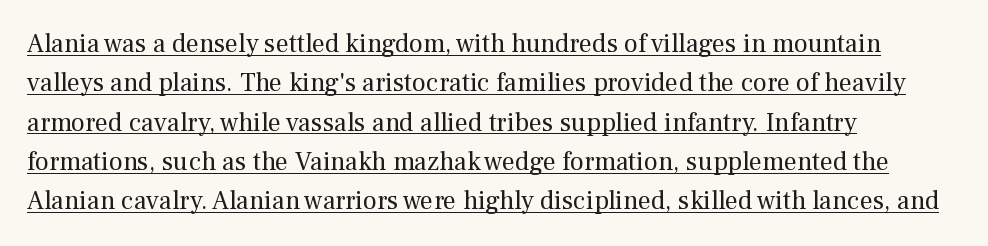
Q: Is the text bold? A: No.
Q: Is the text italic (slanted)? A: No, it is upright.
Q: Is the text underlined? A: Yes.
Q: How is the paragraph aligned? A: Left-aligned.
Q: Is the spacing between letters normal or unusually wide? A: Normal.
Q: Is the spacing between lines tight, normal or loose? A: Normal.
